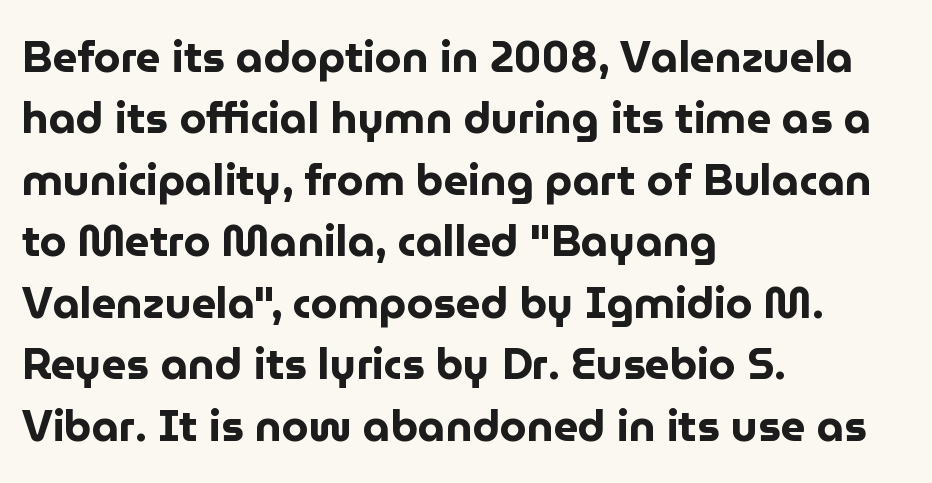
{"serif": "no", "italic": "no", "bold": "yes", "weight": "bold", "width": "normal", "stroke_contrast": "low", "x_height": "medium", "monospaced": "no", "underline": "no", "align": "left", "line_spacing": "normal", "line_spacing_ratio": 1.43, "letter_spacing": "normal", "letter_spacing_em": 0.0, "glyph_px": 43}
